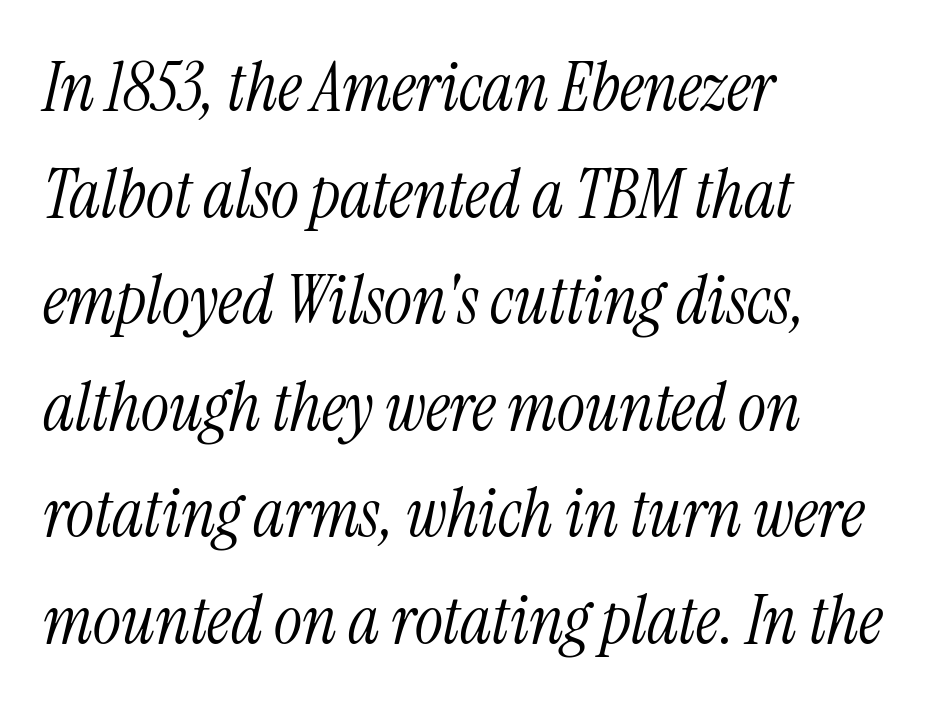
Q: Is the text bold? A: No.
Q: Is the text italic (slanted)? A: Yes, it leans right by about 13 degrees.
Q: Is the typeface a serif or a sans-serif typeface? A: Serif.
Q: Is the text underlined? A: No.
Q: How is the paragraph aligned? A: Left-aligned.
Q: Is the spacing between letters normal or unusually wide? A: Normal.
Q: Is the spacing between lines tight, normal or loose? A: Normal.
Q: Width (condensed, normal, or wide)? A: Condensed.
Q: Stroke contrast? A: Medium.
Q: x-height? A: Medium.
Q: Monospaced? A: No.
